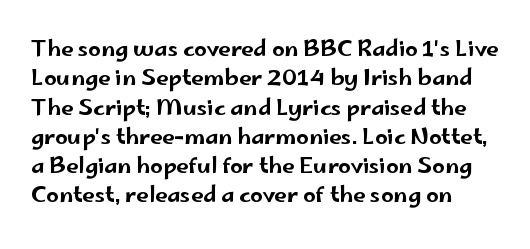
{"italic": "no", "underline": "no", "line_spacing": "normal", "line_spacing_ratio": 1.33, "letter_spacing": "normal", "letter_spacing_em": 0.0, "glyph_px": 22}
